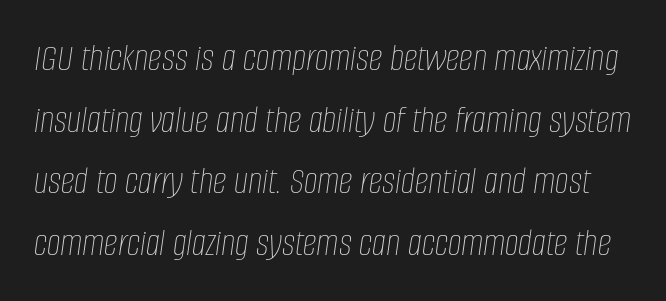
The image shows 39 px thin, condensed type, italic (leaning right); set normal line spacing (1.58x), normal letter spacing, not underlined; low stroke contrast and a large x-height.
